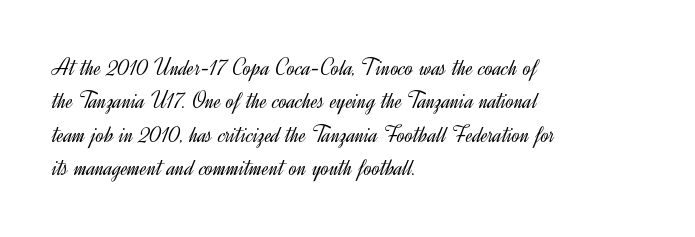
The letterforms sit at book weight or below. Tracking value appears to be zero — textbook default spacing. The passage shown stacks its lines at a standard gap. Is the block centered? No — it sits flush against the left margin. The foot of each line stays bare and open.
